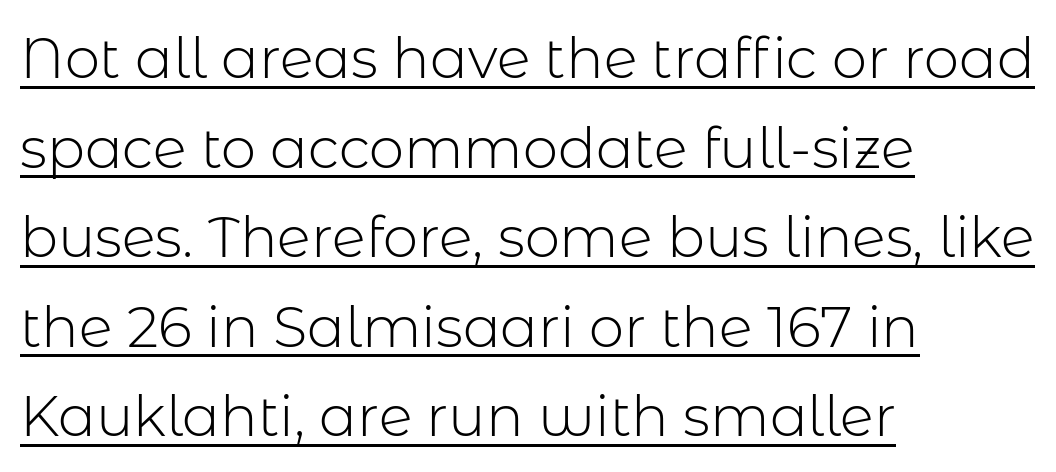
{"serif": "no", "italic": "no", "bold": "no", "weight": "light", "width": "normal", "stroke_contrast": "low", "x_height": "medium", "monospaced": "no", "underline": "yes", "align": "left", "line_spacing": "normal", "line_spacing_ratio": 1.6, "letter_spacing": "normal", "letter_spacing_em": 0.0, "glyph_px": 56}
